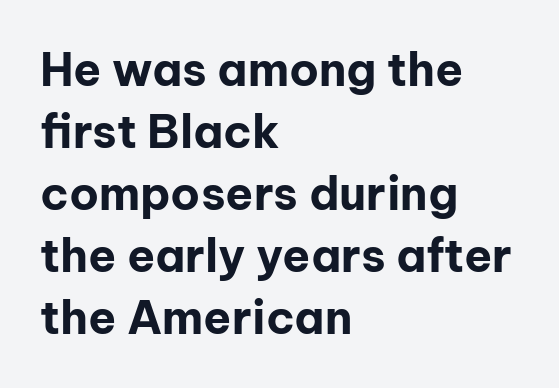
Leftover space on each line is placed entirely after the last word. Strokes here are thick enough to call this a true bold. Is there any slant? The stems are plumb. Honestly, there is no underline to notice here at all.
